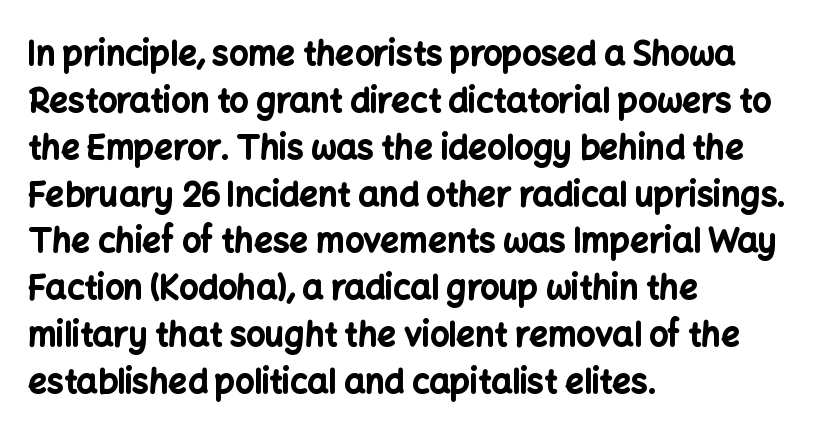
The image shows 33 px bold sans-serif type, upright; set left-aligned, normal line spacing (1.42x), normal letter spacing, not underlined; low stroke contrast and a medium x-height.
